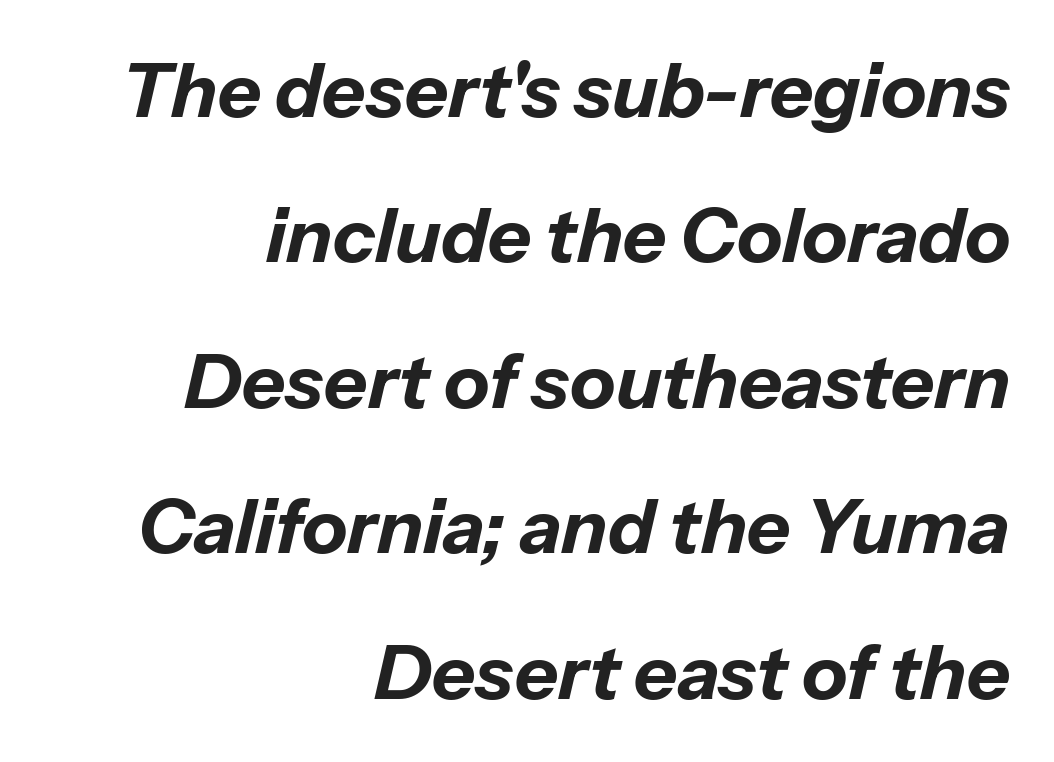
Q: Is the text bold? A: Yes.
Q: Is the text italic (slanted)? A: Yes, it leans right by about 13 degrees.
Q: Is the text underlined? A: No.
Q: How is the paragraph aligned? A: Right-aligned.
Q: Is the spacing between letters normal or unusually wide? A: Normal.
Q: Is the spacing between lines tight, normal or loose? A: Loose.
Q: Width (condensed, normal, or wide)? A: Normal.
Q: Stroke contrast? A: Low.
Q: x-height? A: Medium.
Q: Monospaced? A: No.
